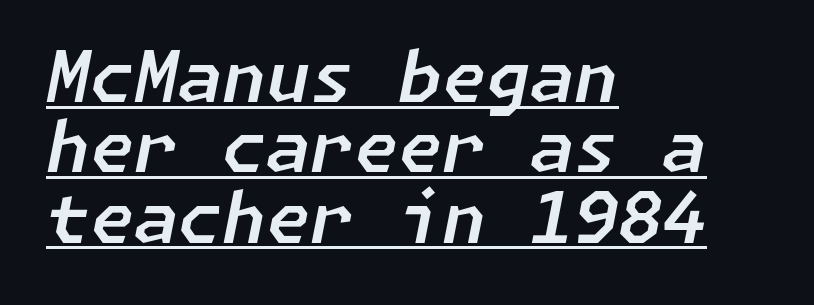
Q: Is the text italic (slanted)? A: Yes, it leans right by about 11 degrees.
Q: Is the text underlined? A: Yes.
Q: How is the paragraph aligned? A: Left-aligned.
Q: Is the spacing between letters normal or unusually wide? A: Normal.
Q: Is the spacing between lines tight, normal or loose? A: Tight.
Q: Width (condensed, normal, or wide)? A: Normal.
Q: Stroke contrast? A: Low.
Q: x-height? A: Medium.
